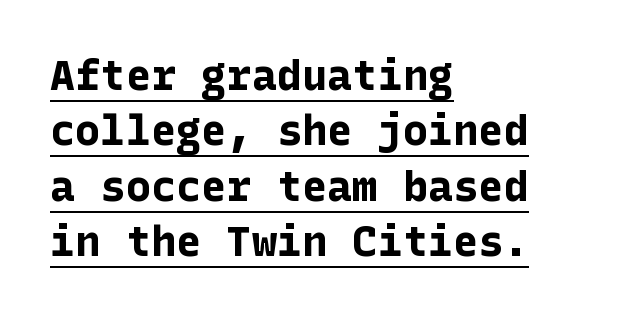
I'd describe the lettering as bold — thick and assertive. Type style note: lacks serifs. The rendering anchors every line to the left-hand side. Quick note: underline on.
